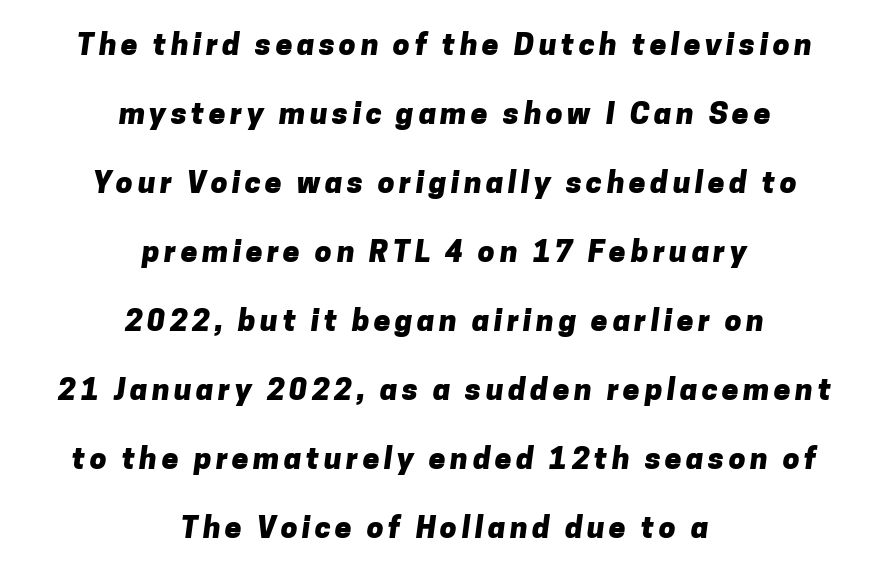
Q: Is the text bold? A: Yes.
Q: Is the typeface a serif or a sans-serif typeface? A: Sans-serif.
Q: Is the text underlined? A: No.
Q: How is the paragraph aligned? A: Centered.
Q: Is the spacing between lines tight, normal or loose? A: Loose.
Q: Width (condensed, normal, or wide)? A: Normal.
Q: Stroke contrast? A: Low.
Q: x-height? A: Medium.
Q: Monospaced? A: No.
